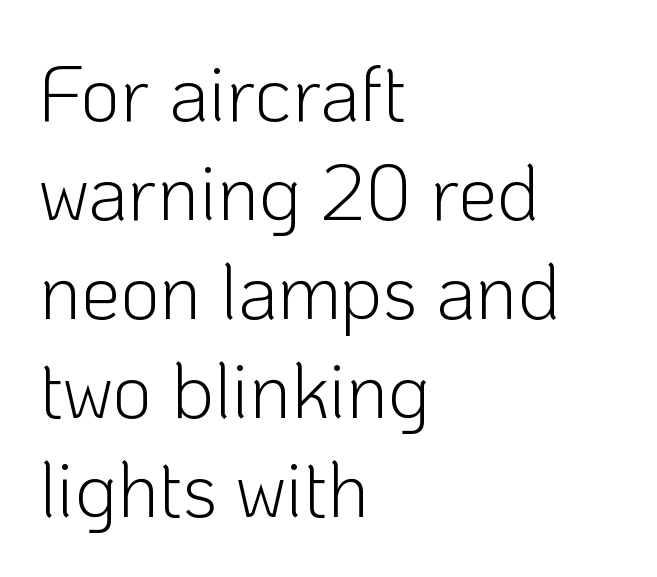
The typeface chosen for these lines omits serifs. The rendering anchors every line to the left-hand side. Beneath every word, the page is bare. No extra ink here — the face is not bold.
